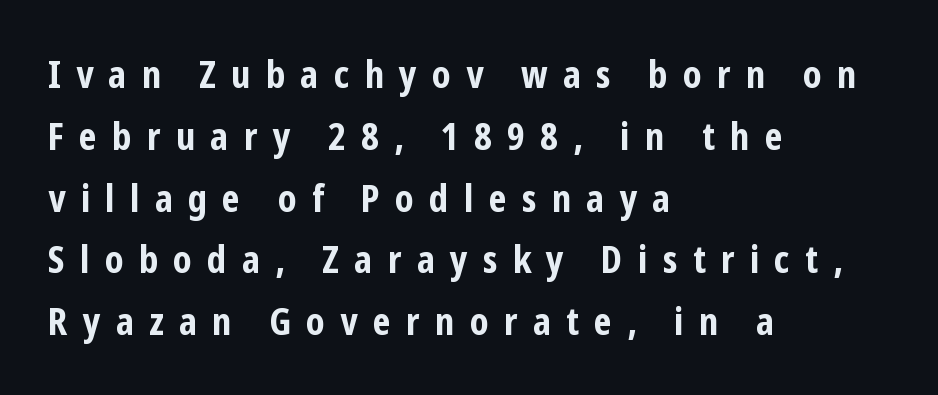
{"serif": "no", "italic": "no", "bold": "yes", "weight": "bold", "width": "condensed", "stroke_contrast": "low", "x_height": "medium", "monospaced": "no", "underline": "no", "align": "left", "line_spacing": "normal", "line_spacing_ratio": 1.67, "letter_spacing": "wide", "letter_spacing_em": 0.41, "glyph_px": 37}
